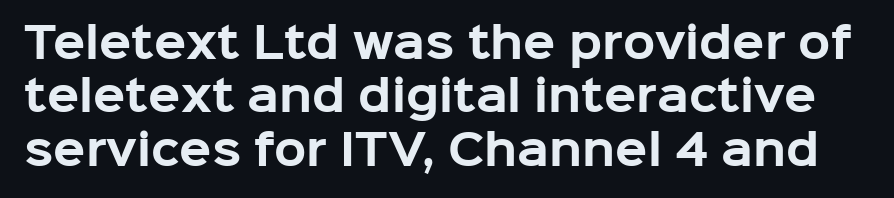
Q: Is the text bold? A: Yes.
Q: Is the text italic (slanted)? A: No, it is upright.
Q: Is the typeface a serif or a sans-serif typeface? A: Sans-serif.
Q: Is the text underlined? A: No.
Q: Is the spacing between letters normal or unusually wide? A: Normal.
Q: Is the spacing between lines tight, normal or loose? A: Normal.
Q: Width (condensed, normal, or wide)? A: Normal.
Q: Stroke contrast? A: Low.
Q: x-height? A: Medium.
Q: Monospaced? A: No.
